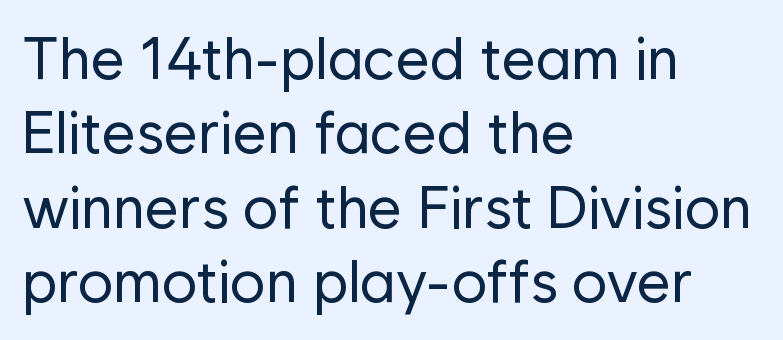
Nope, no serifs anywhere on these letters. Horizontal bands of white between lines are of average thickness. Is this a heavy cut? Hardly; it is regular or lighter. These lines keep a tight, regular rhythm from letter to letter. Do the characters align in a grid? No, the font is proportional. Notice how the passage keeps a crisp vertical edge on the left only.
